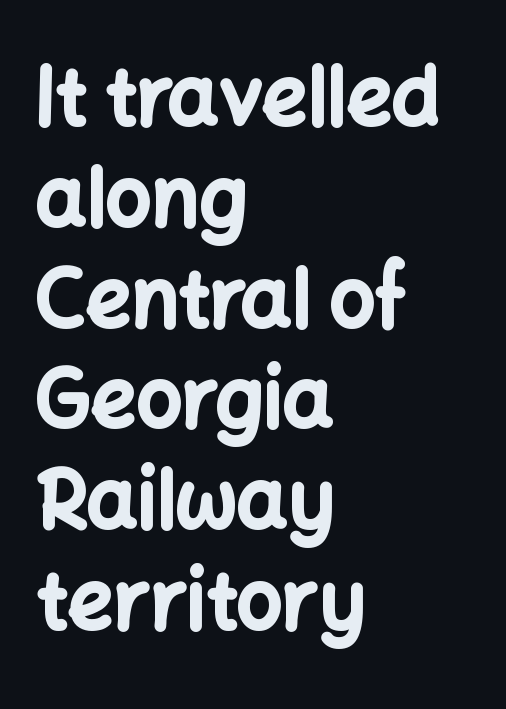
Does extra space separate the letters? No, they use regular spacing. Horizontal alignment here is leftward, the default for most running prose. I'd describe the lettering as bold — thick and assertive. These lines are rendered in a variable-pitch font. The specimen reads as upright at a glance.
